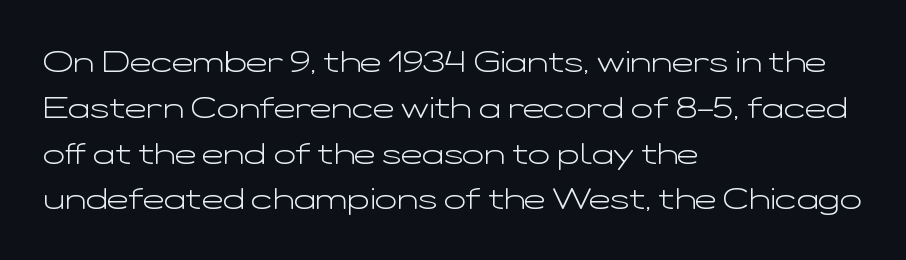
The image shows 29 px light, wide sans-serif type, upright; set left-aligned, normal line spacing (1.58x), normal letter spacing, not underlined; low stroke contrast and a medium x-height.
